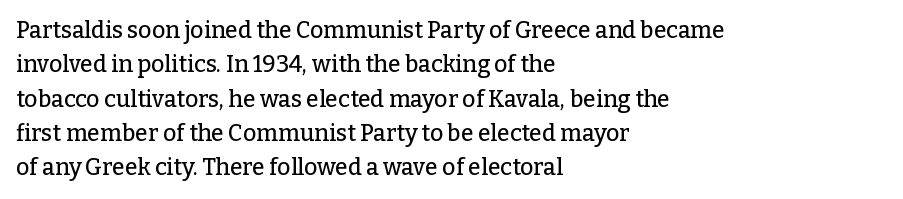
{"italic": "no", "underline": "no", "align": "left", "line_spacing": "normal", "line_spacing_ratio": 1.49, "letter_spacing": "normal", "letter_spacing_em": 0.0, "glyph_px": 23}
